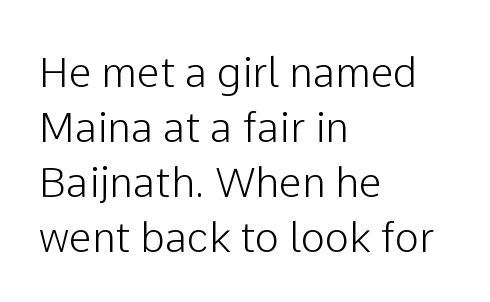
{"serif": "no", "italic": "no", "width": "normal", "stroke_contrast": "low", "x_height": "medium", "monospaced": "no", "underline": "no", "align": "left", "line_spacing": "normal", "line_spacing_ratio": 1.34, "letter_spacing": "normal", "letter_spacing_em": 0.0, "glyph_px": 41}
